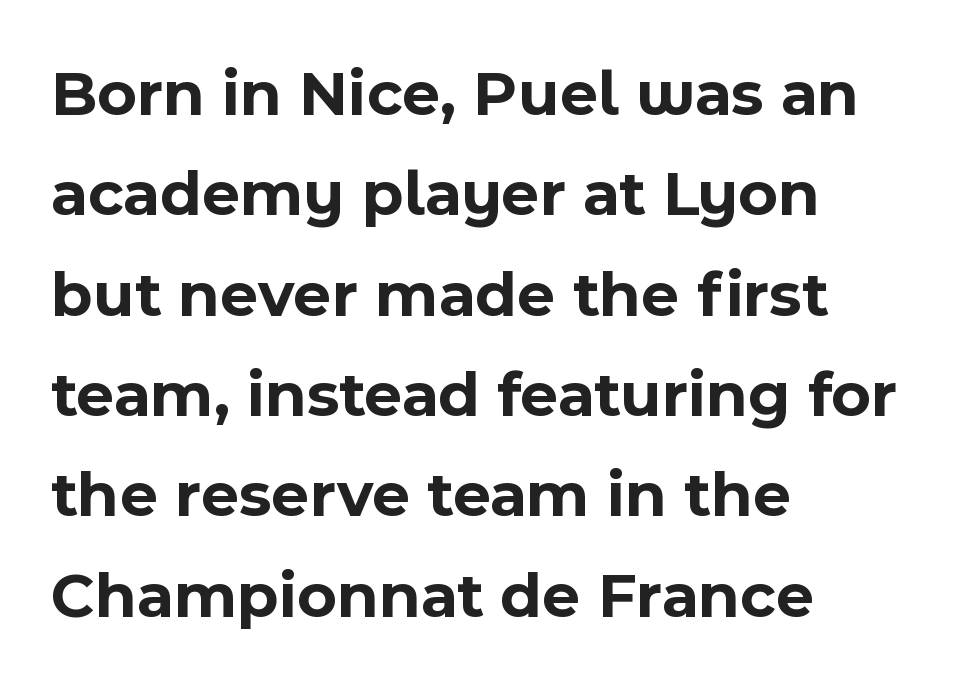
Spacing between characters is what you'd get straight out of the box. Think of a printed novel: that variable character pitch is what you see here. This is roman type, the default non-slanted kind. Regular leading. Check under the words: just untouched page.
